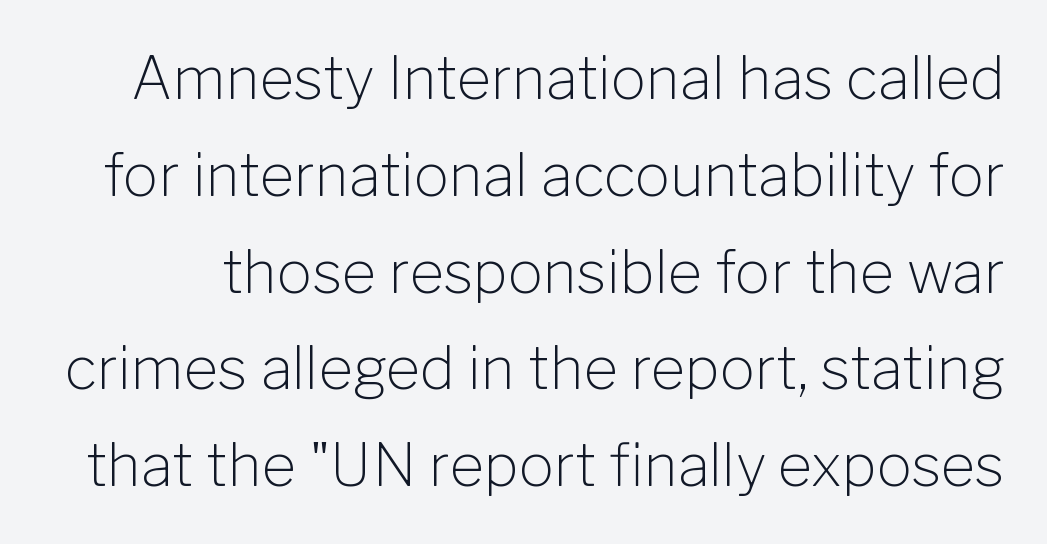
The image shows 59 px light sans-serif type, upright; set normal line spacing (1.64x), normal letter spacing, not underlined; low stroke contrast and a medium x-height.
